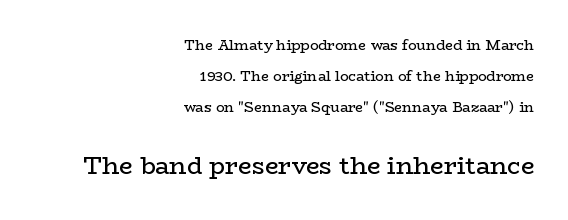
{"italic": "no", "bold": "no", "underline": "no", "align": "right", "line_spacing": "loose", "line_spacing_ratio": 2.22, "letter_spacing": "normal", "letter_spacing_em": 0.0, "larger_block": "second", "size_ratio": 1.71, "glyph_px": 24}
